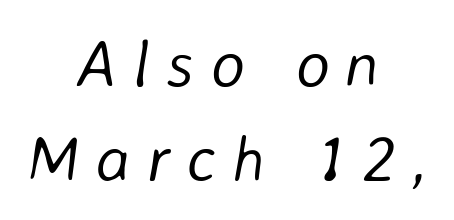
Substantial extra tracking has been applied to these lines. Unbolded letterforms with no extra heft. Does the copy run flush right? No — it is centered line by line. A typesetter would call this leading conventional body-copy spacing. This is oblique type, the kind used for emphasis or titles. Anything drawn beneath the words? Only blank space.
